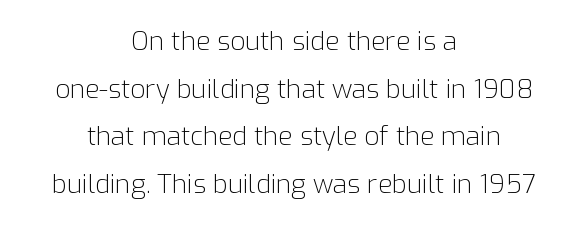
Unmarked baselines from the first word to the last. The letters stand upright; this is a roman face. Neither beginnings nor endings align; midpoints do. There is no visible air inserted between adjacent glyphs. The weight tops out at a normal text grade.
